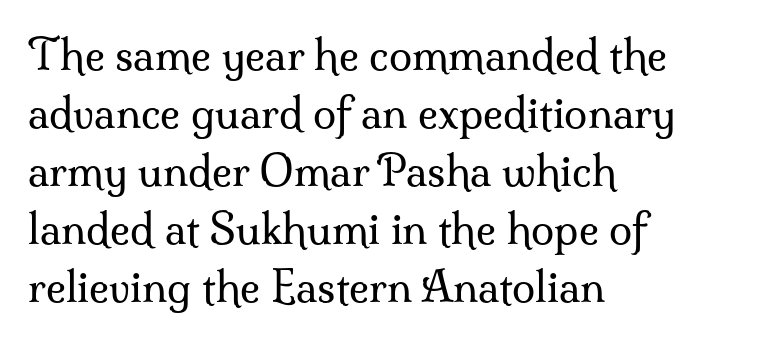
{"serif": "yes", "italic": "no", "bold": "no", "weight": "regular", "width": "normal", "stroke_contrast": "medium", "x_height": "small", "monospaced": "no", "underline": "no", "align": "left", "line_spacing": "normal", "line_spacing_ratio": 1.38, "letter_spacing": "normal", "letter_spacing_em": 0.0, "glyph_px": 42}
